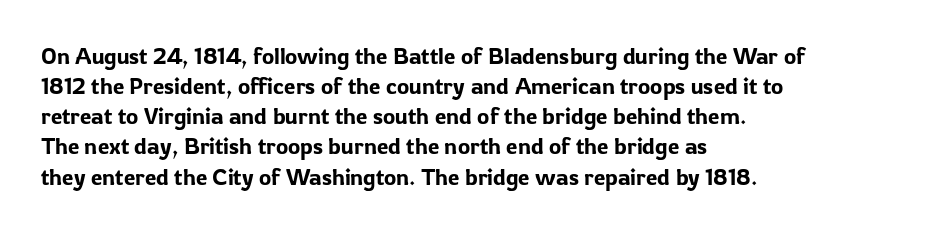
Q: Is the text italic (slanted)? A: No, it is upright.
Q: Is the text underlined? A: No.
Q: How is the paragraph aligned? A: Left-aligned.
Q: Is the spacing between letters normal or unusually wide? A: Normal.
Q: Is the spacing between lines tight, normal or loose? A: Normal.
